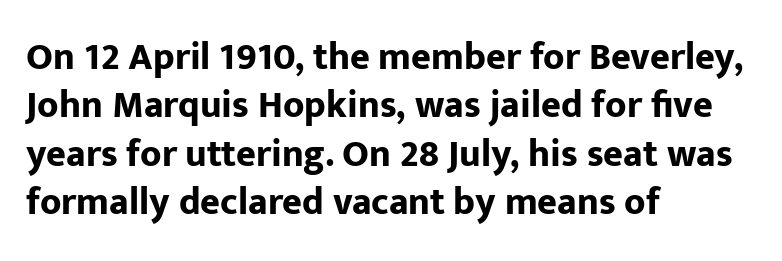
You could not count columns in this text — the font is proportionally spaced. The face used here has the dense, thick strokes of a bold. The letters carry no serifs — their stems end cleanly without finishing strokes. Only glyphs here, with clear space below each row.
